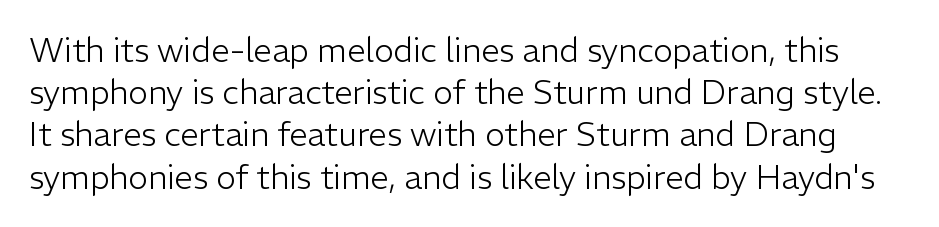
A typesetter would mark this as roman, not italic. Observe the absence of serifs on each vertical stroke in this sample. Does the leading feel generous? No, just average. Students, note that the glyphs here touch the page at normal intervals. This sample has the flowing, uneven cadence of proportional lettering.
